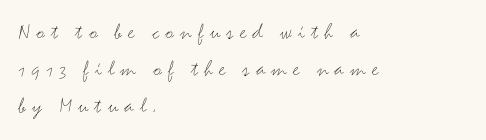
{"bold": "no", "underline": "no", "align": "left", "line_spacing": "normal", "line_spacing_ratio": 1.6, "letter_spacing": "wide", "letter_spacing_em": 0.27, "glyph_px": 23}
